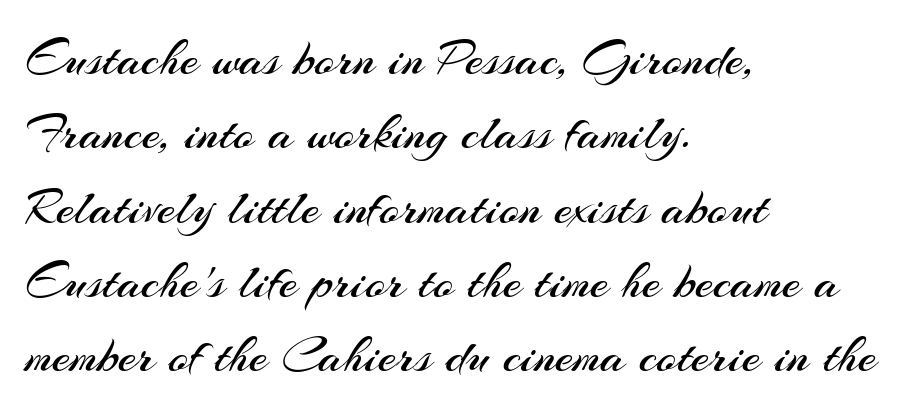
{"serif": "no", "bold": "no", "weight": "regular", "width": "normal", "stroke_contrast": "medium", "x_height": "small", "monospaced": "no", "underline": "no", "align": "left", "line_spacing": "normal", "line_spacing_ratio": 1.43, "letter_spacing": "normal", "letter_spacing_em": 0.0, "glyph_px": 52}
